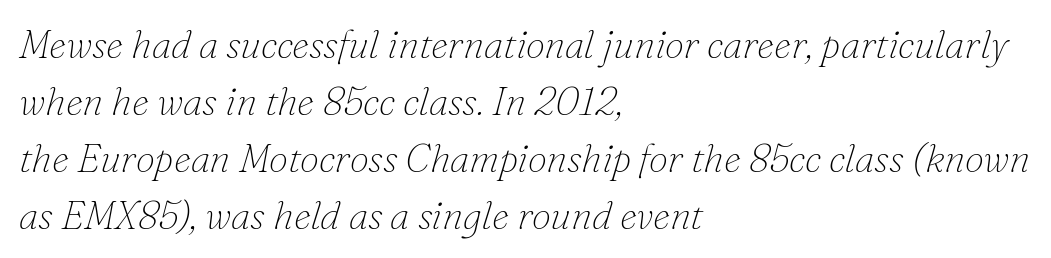
The image shows 39 px thin serif type, italic (leaning right); set left-aligned, normal line spacing (1.46x), normal letter spacing, not underlined; low stroke contrast and a small x-height.
